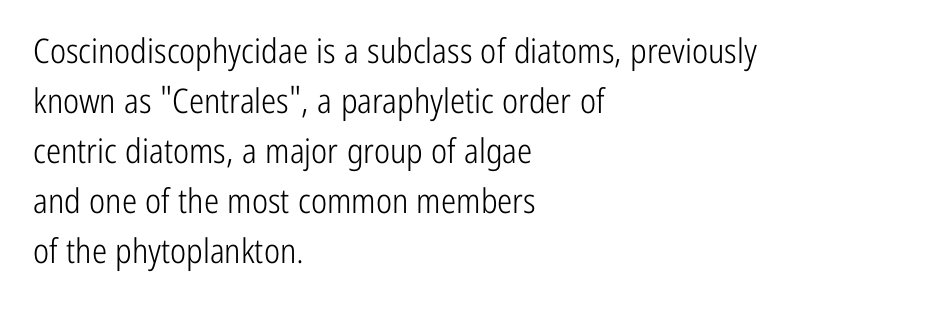
The image shows 34 px light, condensed sans-serif type, upright; set left-aligned, normal line spacing (1.47x), normal letter spacing, not underlined; low stroke contrast and a medium x-height.
